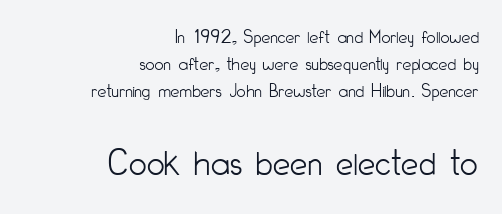
{"serif": "no", "italic": "no", "bold": "no", "weight": "light", "width": "condensed", "stroke_contrast": "low", "x_height": "small", "monospaced": "no", "underline": "no", "align": "right", "line_spacing": "normal", "line_spacing_ratio": 1.36, "letter_spacing": "normal", "letter_spacing_em": 0.0, "larger_block": "second", "size_ratio": 1.95, "glyph_px": 39}
